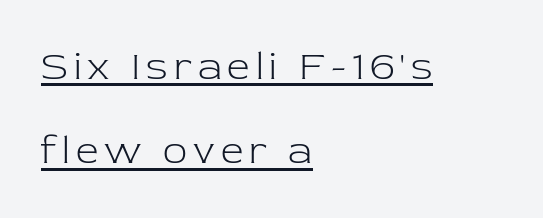
The image shows 40 px light serif type, upright; set left-aligned, loose line spacing (2.11x), underlined; low stroke contrast and a medium x-height.
